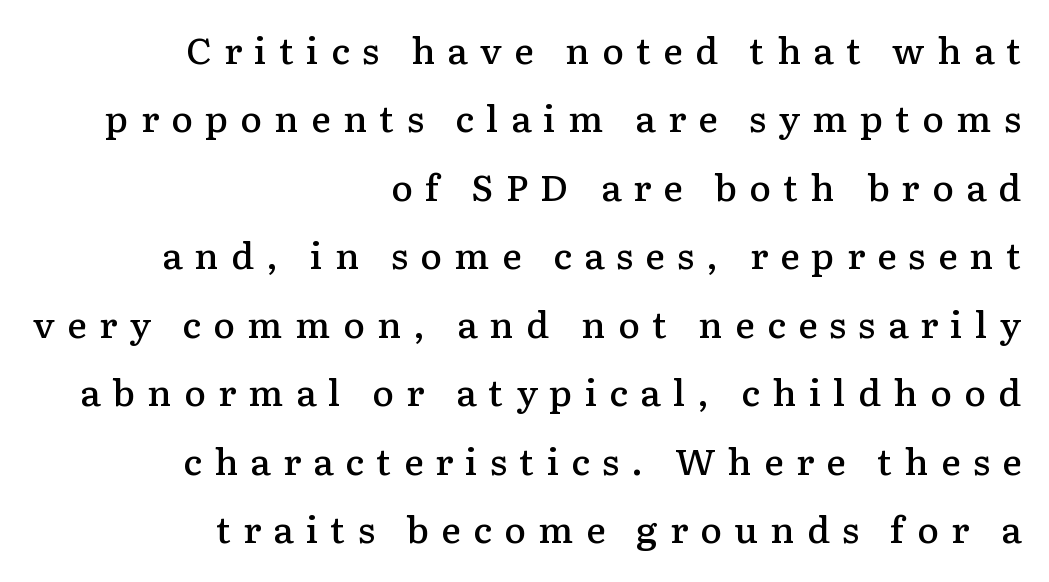
{"serif": "yes", "italic": "no", "bold": "semi", "weight": "semibold", "width": "normal", "stroke_contrast": "low", "x_height": "medium", "monospaced": "no", "underline": "no", "align": "right", "line_spacing_ratio": 1.85, "letter_spacing": "wide", "letter_spacing_em": 0.33, "glyph_px": 37}
